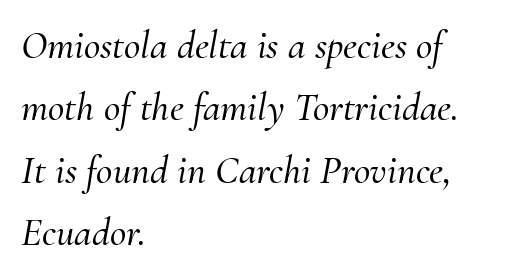
Notice how the passage keeps a crisp vertical edge on the left only. Compared with typical body copy, the letter spacing here is the same. Designer's note — italics engaged. Check under the words: just untouched page. The letters carry serifs — small finishing strokes at the ends of their stems.
